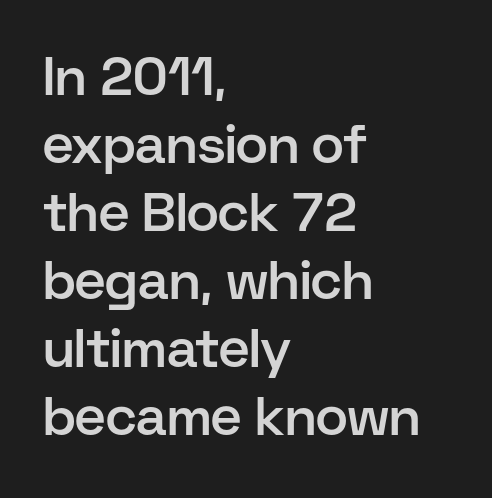
Q: Is the text bold? A: Semi-bold.
Q: Is the text italic (slanted)? A: No, it is upright.
Q: Is the typeface a serif or a sans-serif typeface? A: Sans-serif.
Q: Is the text underlined? A: No.
Q: How is the paragraph aligned? A: Left-aligned.
Q: Is the spacing between letters normal or unusually wide? A: Normal.
Q: Is the spacing between lines tight, normal or loose? A: Normal.
Q: Width (condensed, normal, or wide)? A: Normal.
Q: Stroke contrast? A: Low.
Q: x-height? A: Medium.
Q: Monospaced? A: No.
